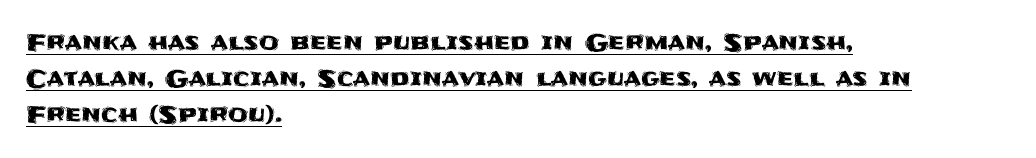
These lines sit exactly where default settings would place them. Nobody touched the tracking dial on this one. A typesetter would mark this as roman, not italic. This rendering uses left alignment, leaving the right contour irregular. A typographer would call this underscored text.
